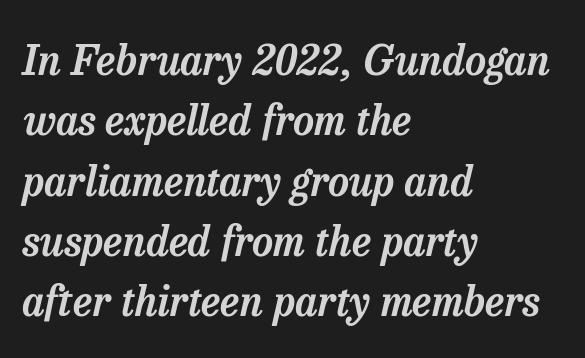
Q: Is the text italic (slanted)? A: Yes, it leans right by about 13 degrees.
Q: Is the typeface a serif or a sans-serif typeface? A: Serif.
Q: Is the text underlined? A: No.
Q: How is the paragraph aligned? A: Left-aligned.
Q: Is the spacing between letters normal or unusually wide? A: Normal.
Q: Is the spacing between lines tight, normal or loose? A: Normal.
Q: Width (condensed, normal, or wide)? A: Normal.
Q: Stroke contrast? A: Low.
Q: x-height? A: Medium.
Q: Monospaced? A: No.
